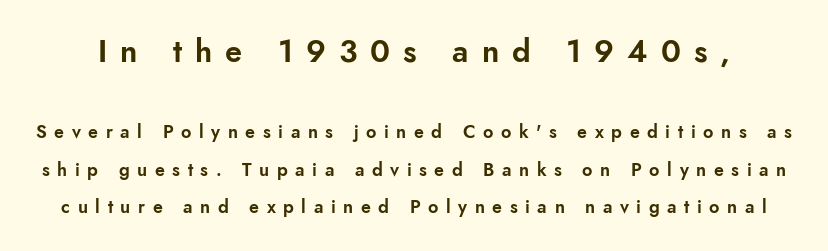
{"serif": "no", "italic": "no", "width": "normal", "stroke_contrast": "low", "x_height": "small", "monospaced": "no", "underline": "no", "line_spacing": "loose", "line_spacing_ratio": 2.08, "letter_spacing": "wide", "letter_spacing_em": 0.42, "larger_block": "first", "size_ratio": 1.72, "glyph_px": 31}
